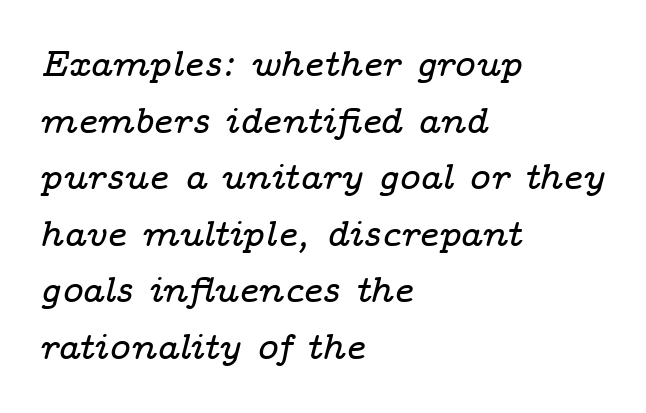
Tall strokes in this sample are angled rather than plumb. The passage shown is typeset with a serif family. Alignment: flush left. A normal amount of white space separates one row of letters from the next. The tracking reads as untouched default to a designer's eye. The face used here is proportionally spaced, like ordinary book or web type.
